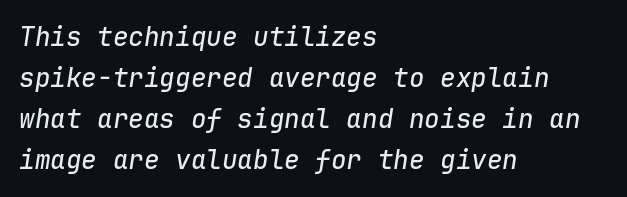
The image shows 26 px text type, italic (leaning right); set left-aligned, normal line spacing (1.58x), normal letter spacing, not underlined.
